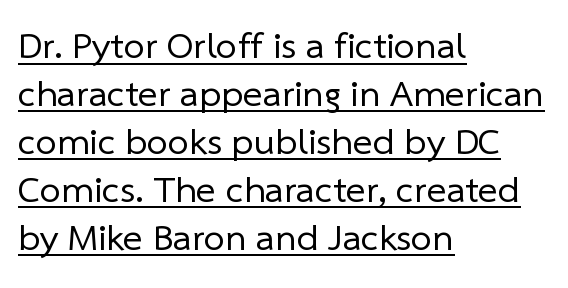
Q: Is the text bold? A: No.
Q: Is the typeface a serif or a sans-serif typeface? A: Sans-serif.
Q: Is the text underlined? A: Yes.
Q: How is the paragraph aligned? A: Left-aligned.
Q: Is the spacing between letters normal or unusually wide? A: Normal.
Q: Is the spacing between lines tight, normal or loose? A: Normal.
Q: Width (condensed, normal, or wide)? A: Normal.
Q: Stroke contrast? A: Low.
Q: x-height? A: Medium.
Q: Monospaced? A: No.
